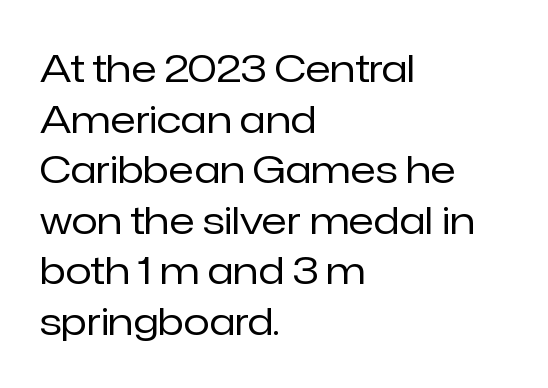
The image shows 38 px regular-weight sans-serif type, upright; set left-aligned, normal line spacing (1.33x), normal letter spacing, not underlined; low stroke contrast and a medium x-height.
